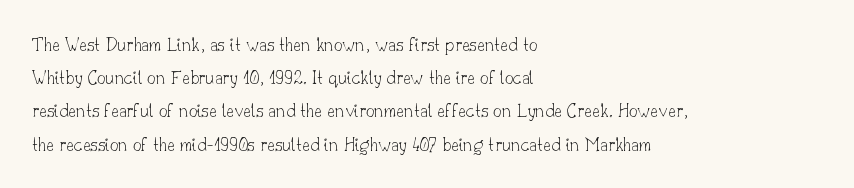
Q: Is the text bold? A: No.
Q: Is the text italic (slanted)? A: No, it is upright.
Q: Is the text underlined? A: No.
Q: How is the paragraph aligned? A: Left-aligned.
Q: Is the spacing between letters normal or unusually wide? A: Normal.
Q: Is the spacing between lines tight, normal or loose? A: Normal.
